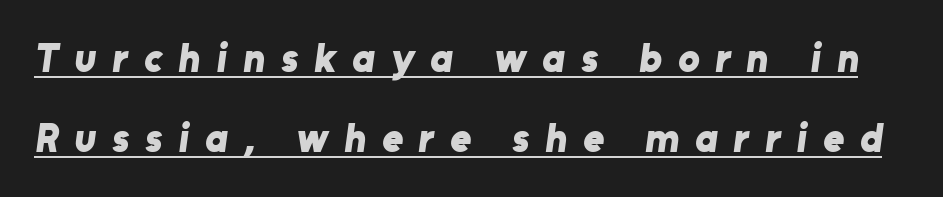
The image shows 40 px bold sans-serif type; set loose line spacing (2.01x), unusually wide letter spacing (+0.4 em), underlined; low stroke contrast and a medium x-height.
